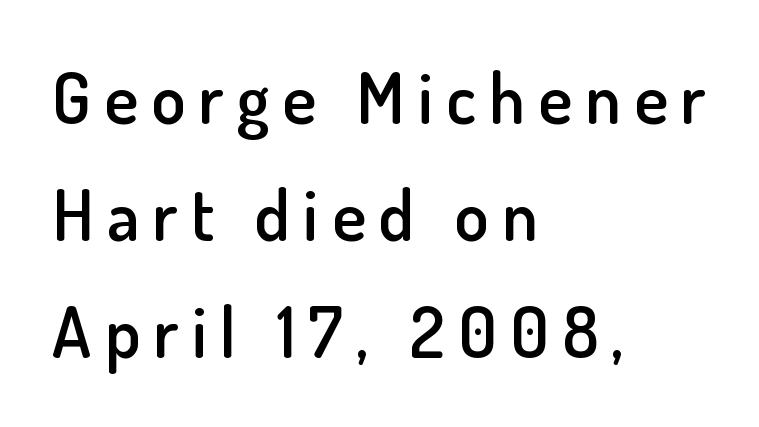
The image shows 70 px semibold sans-serif type, upright; set left-aligned, normal line spacing (1.67x), not underlined; low stroke contrast and a small x-height.
